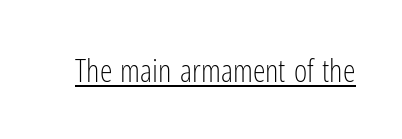
In terms of letterspacing, this is plain default setting. This sample uses a sans-serif face. The lettering stays uniformly vertical, giving the passage a roman look. Heft: none added — not bold.
